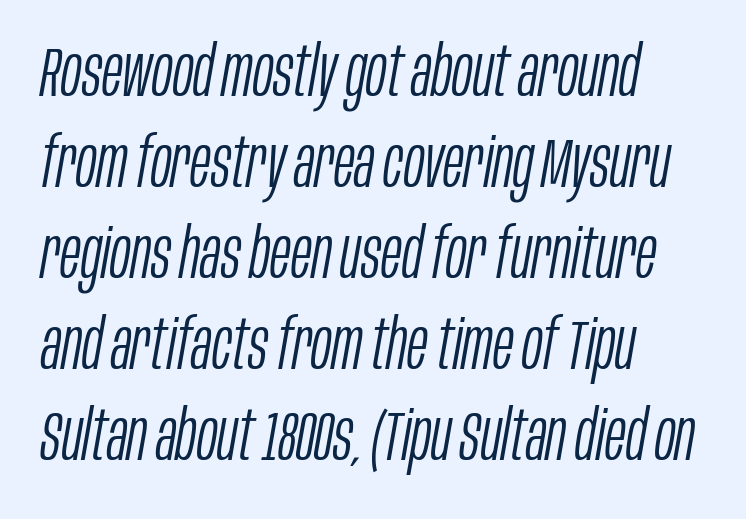
Q: Is the text bold? A: No.
Q: Is the text italic (slanted)? A: Yes, it leans right by about 10 degrees.
Q: Is the text underlined? A: No.
Q: How is the paragraph aligned? A: Left-aligned.
Q: Is the spacing between letters normal or unusually wide? A: Normal.
Q: Is the spacing between lines tight, normal or loose? A: Normal.
Q: Width (condensed, normal, or wide)? A: Condensed.
Q: Stroke contrast? A: Low.
Q: x-height? A: Large.
Q: Monospaced? A: No.
